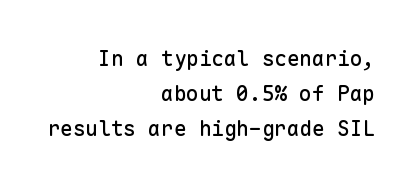
{"italic": "no", "underline": "no", "align": "right", "line_spacing": "normal", "line_spacing_ratio": 1.67, "letter_spacing": "normal", "letter_spacing_em": 0.0, "glyph_px": 21}
